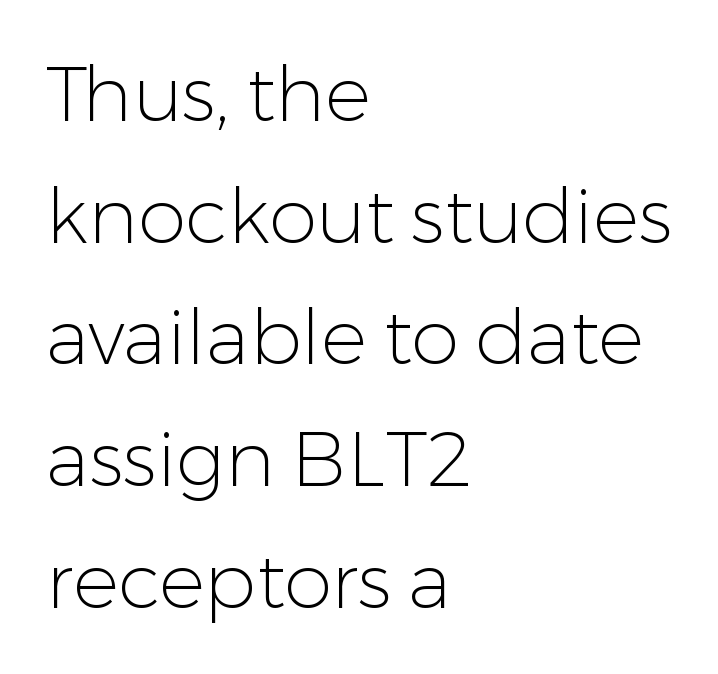
No italicization has been applied; the sample stays upright. Each line starts at the same left margin while the right side varies. Compared with typical paragraphs, the rows here are spaced about the same. The rendering shows plain stroke endings on the letterforms — a sans-serif design.
